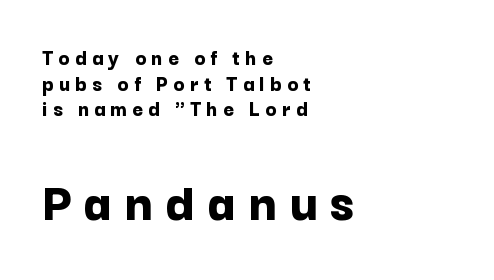
The image shows 57 px bold sans-serif type, upright; set left-aligned, tight line spacing (1.11x), unusually wide letter spacing (+0.23 em), not underlined; the second (bottom) block is 2.48x larger; low stroke contrast and a medium x-height.
